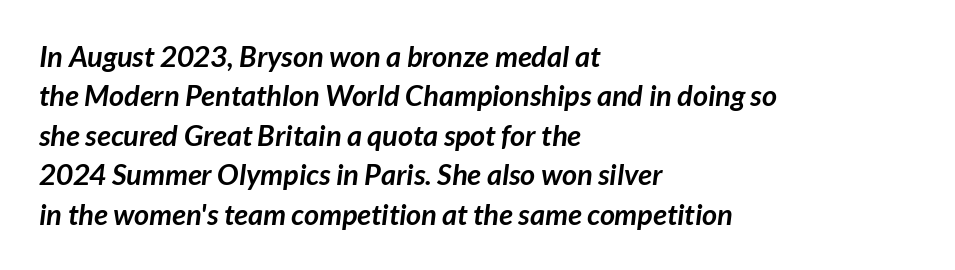
The image shows 29 px semibold sans-serif type; set left-aligned, normal line spacing (1.36x), normal letter spacing, not underlined; low stroke contrast and a medium x-height.
